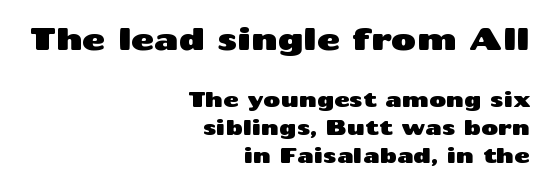
The image shows 31 px wide sans-serif type, upright; set right-aligned, normal line spacing (1.35x), normal letter spacing, not underlined; the first (top) block is 1.48x larger; medium stroke contrast and a medium x-height.
